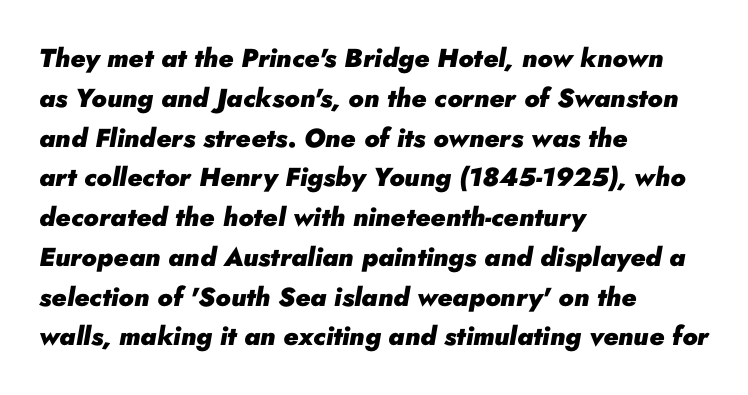
{"italic": "yes", "lean": "right", "slant_degrees": 10, "bold": "yes", "underline": "no", "align": "left", "line_spacing": "normal", "line_spacing_ratio": 1.53, "letter_spacing": "normal", "letter_spacing_em": 0.0, "glyph_px": 26}
